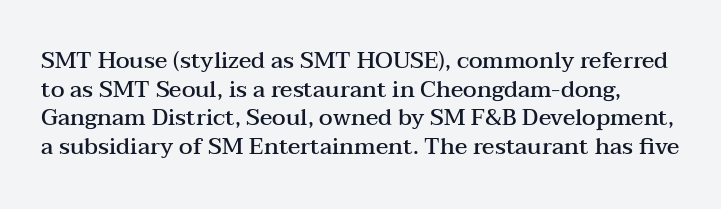
{"italic": "no", "bold": "semi", "underline": "no", "line_spacing": "normal", "line_spacing_ratio": 1.25, "letter_spacing": "normal", "letter_spacing_em": 0.0, "glyph_px": 23}
